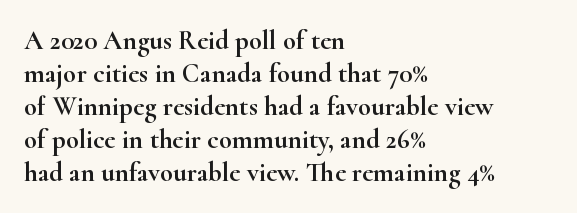
No extra tracking has been applied to these lines. Check the space under the baseline: it is left empty. The font's upright variant was chosen for this text. Casual observation: everything's shoved over to the left.
